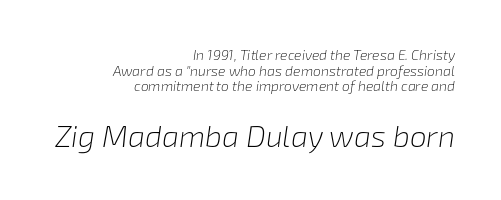
In terms of letterspacing, this is plain default setting. The area under the type is left untouched. Quick note: italic. Does the leading feel generous? Not at all — it's pinched.
